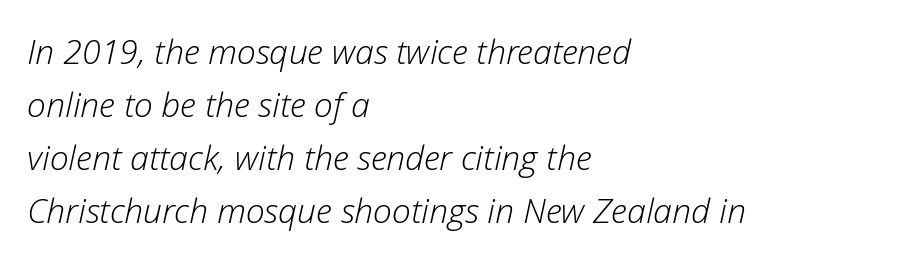
The image shows 34 px light type, italic (leaning right); set left-aligned, normal line spacing (1.56x), normal letter spacing, not underlined; low stroke contrast and a medium x-height.
